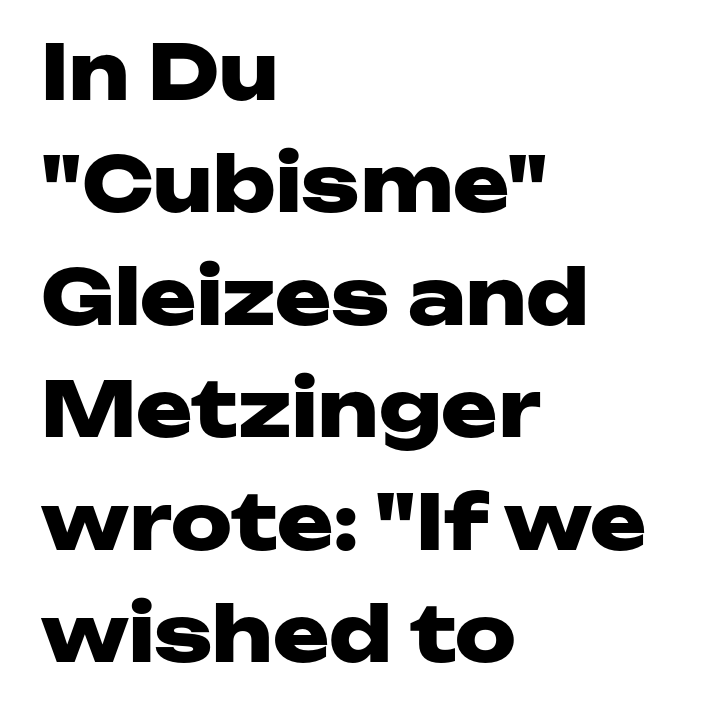
Q: Is the text bold? A: Yes.
Q: Is the text italic (slanted)? A: No, it is upright.
Q: Is the typeface a serif or a sans-serif typeface? A: Sans-serif.
Q: Is the text underlined? A: No.
Q: How is the paragraph aligned? A: Left-aligned.
Q: Is the spacing between letters normal or unusually wide? A: Normal.
Q: Is the spacing between lines tight, normal or loose? A: Normal.
Q: Width (condensed, normal, or wide)? A: Wide.
Q: Stroke contrast? A: Low.
Q: x-height? A: Medium.
Q: Monospaced? A: No.
